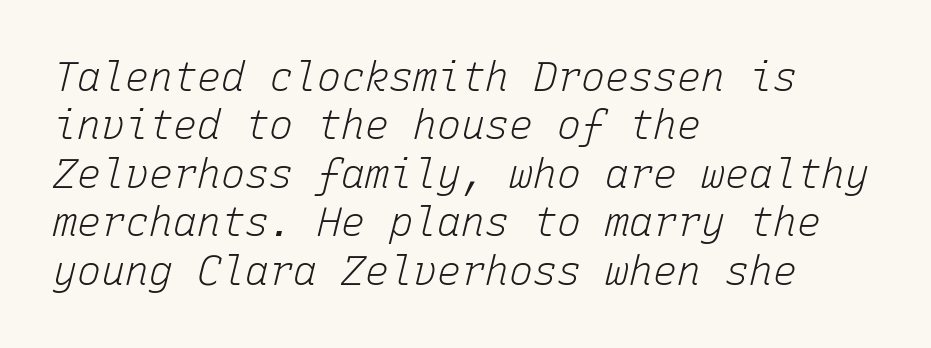
Q: Is the text bold? A: No.
Q: Is the text italic (slanted)? A: Yes, it leans right by about 15 degrees.
Q: Is the text underlined? A: No.
Q: How is the paragraph aligned? A: Left-aligned.
Q: Is the spacing between letters normal or unusually wide? A: Normal.
Q: Width (condensed, normal, or wide)? A: Normal.
Q: Stroke contrast? A: Low.
Q: x-height? A: Medium.
Q: Monospaced? A: Yes.
